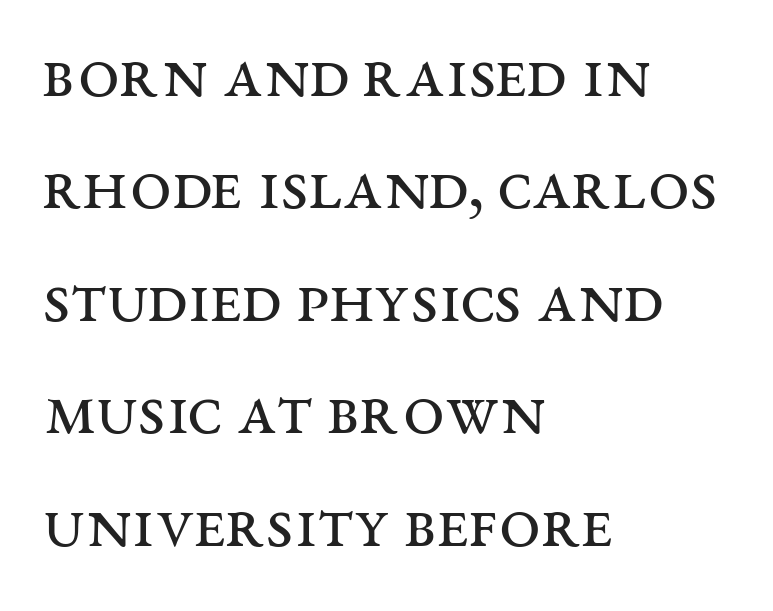
{"serif": "yes", "italic": "no", "bold": "no", "weight": "regular", "width": "wide", "stroke_contrast": "medium", "x_height": "large", "monospaced": "no", "underline": "no", "align": "left", "line_spacing": "normal", "line_spacing_ratio": 1.52, "letter_spacing": "normal", "letter_spacing_em": 0.0, "glyph_px": 74}
